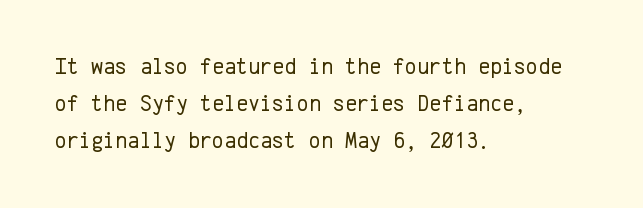
The image shows 23 px text type, upright; set left-aligned, normal line spacing (1.6x), normal letter spacing, not underlined.
